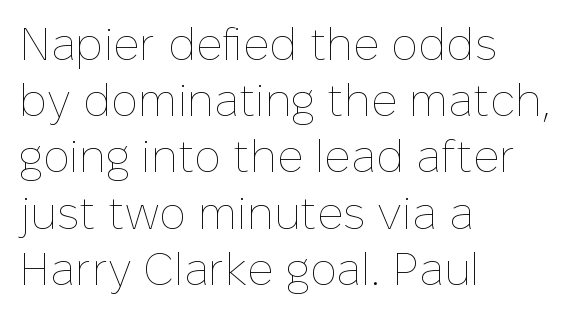
Q: Is the text bold? A: No.
Q: Is the text italic (slanted)? A: No, it is upright.
Q: Is the text underlined? A: No.
Q: How is the paragraph aligned? A: Left-aligned.
Q: Is the spacing between letters normal or unusually wide? A: Normal.
Q: Is the spacing between lines tight, normal or loose? A: Normal.
Q: Width (condensed, normal, or wide)? A: Normal.
Q: Stroke contrast? A: Low.
Q: x-height? A: Medium.
Q: Monospaced? A: No.
